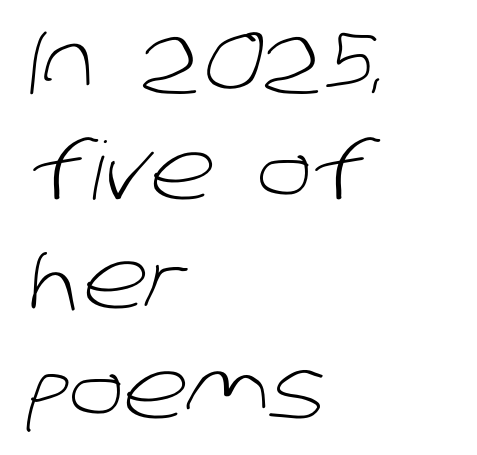
Q: Is the text bold? A: No.
Q: Is the typeface a serif or a sans-serif typeface? A: Sans-serif.
Q: Is the text underlined? A: No.
Q: How is the paragraph aligned? A: Left-aligned.
Q: Is the spacing between letters normal or unusually wide? A: Normal.
Q: Is the spacing between lines tight, normal or loose? A: Normal.
Q: Width (condensed, normal, or wide)? A: Normal.
Q: Stroke contrast? A: Low.
Q: x-height? A: Large.
Q: Monospaced? A: No.
